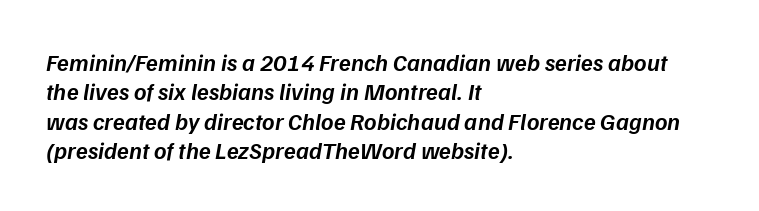
Q: Is the text bold? A: Semi-bold.
Q: Is the text italic (slanted)? A: Yes, it leans right by about 9 degrees.
Q: Is the text underlined? A: No.
Q: How is the paragraph aligned? A: Left-aligned.
Q: Is the spacing between letters normal or unusually wide? A: Normal.
